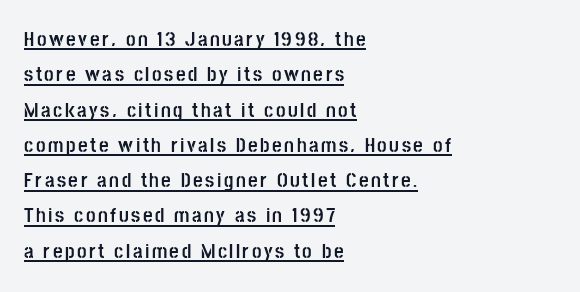
The image shows 21 px bold type, upright; set left-aligned, normal line spacing (1.68x), underlined.
